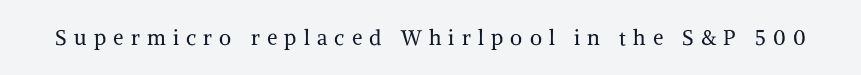
The image shows 21 px text type, upright; set unusually wide letter spacing (+0.34 em), not underlined.
